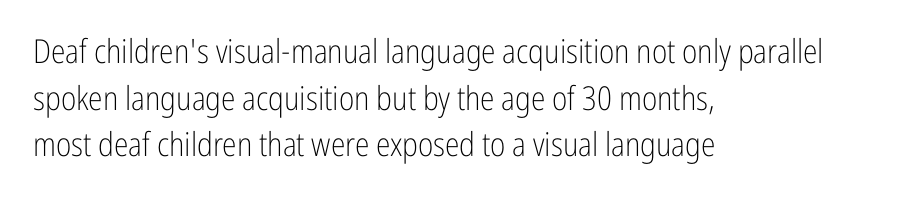
The image shows 33 px light, condensed sans-serif type, upright; set left-aligned, normal line spacing (1.41x), normal letter spacing, not underlined; low stroke contrast and a medium x-height.
